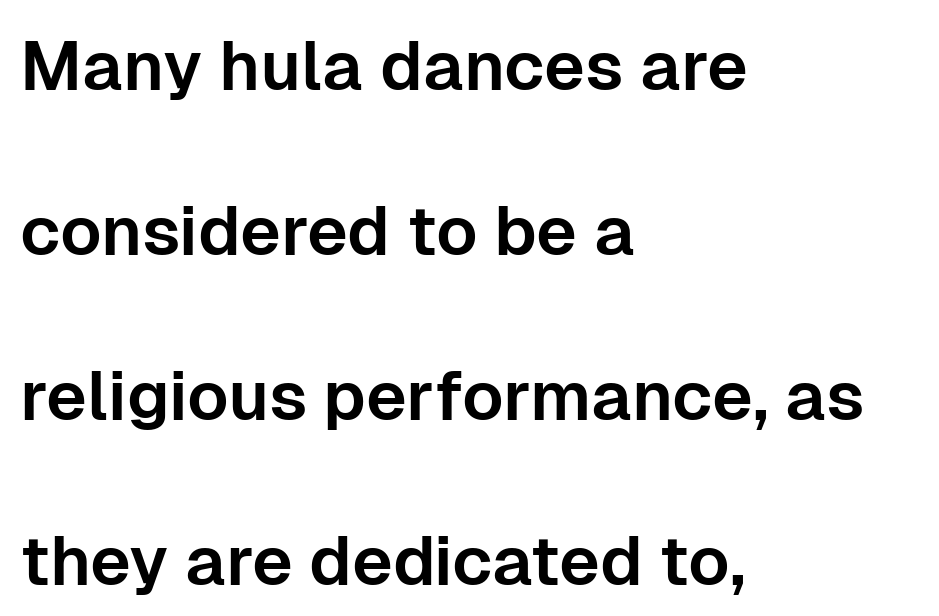
{"serif": "no", "italic": "no", "width": "normal", "stroke_contrast": "low", "x_height": "medium", "monospaced": "no", "underline": "no", "align": "left", "line_spacing": "loose", "line_spacing_ratio": 2.39, "letter_spacing": "normal", "letter_spacing_em": 0.0, "glyph_px": 69}
